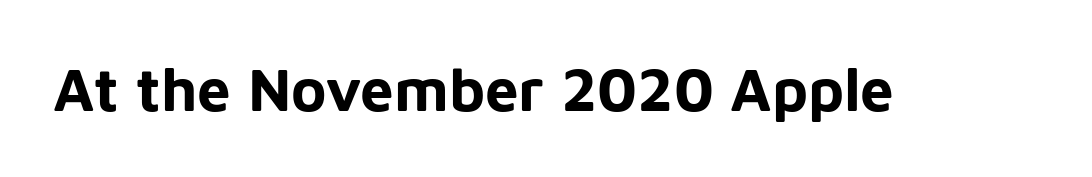
Does extra space separate the letters? No, they use regular spacing. Are there feet on the stems? There aren't — it's a sans. Here the designer chose a conventional face with non-uniform glyph widths. Letters rest on an invisible, unmarked baseline. The letters stand upright; this is a roman face.
